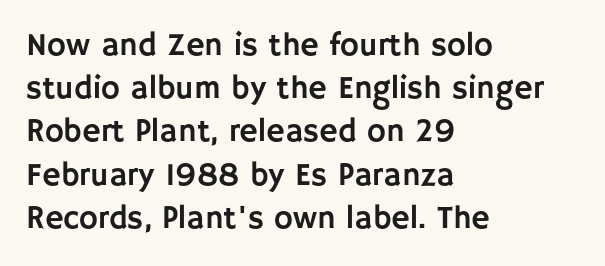
Honestly, the row spacing looks completely unremarkable. Characters follow at the spacing the type designer built in. Line beginnings align vertically; line endings do not. Descenders are the only things crossing below the line. Every character sits straight up, as roman type does.
